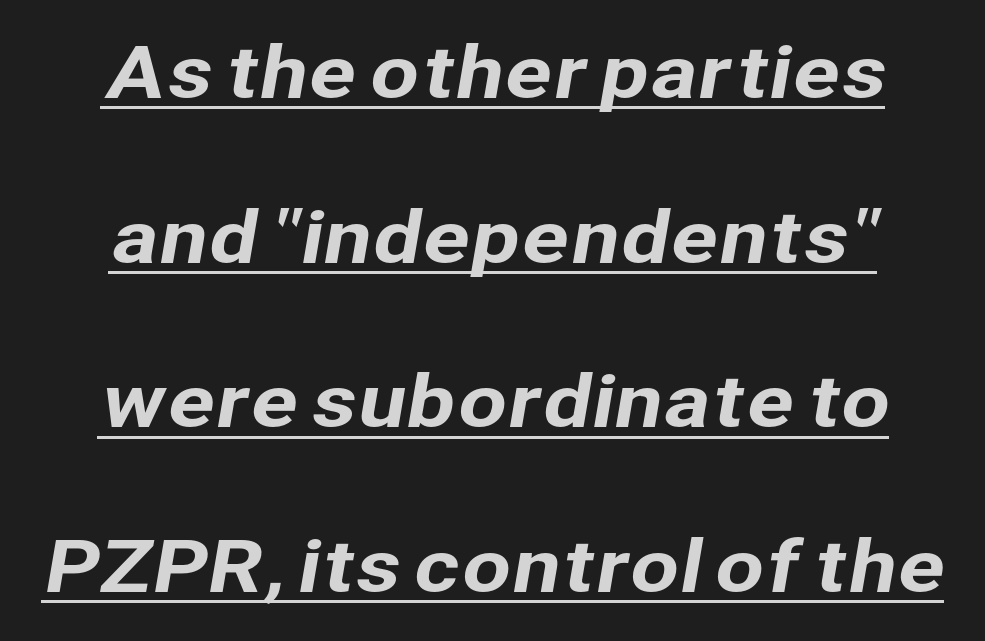
Q: Is the typeface a serif or a sans-serif typeface? A: Sans-serif.
Q: Is the text underlined? A: Yes.
Q: How is the paragraph aligned? A: Centered.
Q: Is the spacing between letters normal or unusually wide? A: Normal.
Q: Is the spacing between lines tight, normal or loose? A: Loose.
Q: Width (condensed, normal, or wide)? A: Normal.
Q: Stroke contrast? A: Low.
Q: x-height? A: Medium.
Q: Monospaced? A: No.
